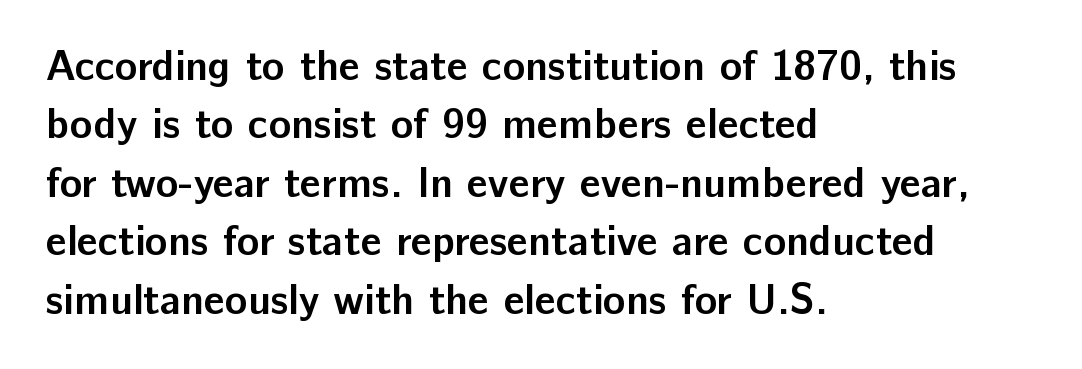
A typesetter would mark this as roman, not italic. This sample uses plain, unmodified letter spacing. The zone under the glyphs is completely vacant. These lines are rendered in a variable-pitch font. Does the copy run flush right? No — it runs flush left. These words are printed bold, with thick strokes throughout.
